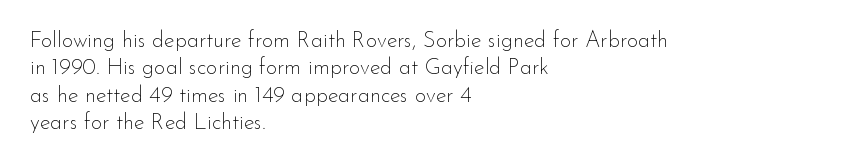
Q: Is the text bold? A: No.
Q: Is the text italic (slanted)? A: No, it is upright.
Q: Is the text underlined? A: No.
Q: How is the paragraph aligned? A: Left-aligned.
Q: Is the spacing between letters normal or unusually wide? A: Normal.
Q: Is the spacing between lines tight, normal or loose? A: Normal.
